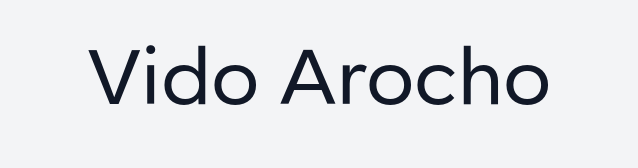
{"serif": "no", "italic": "no", "bold": "no", "weight": "regular", "width": "normal", "stroke_contrast": "low", "x_height": "medium", "monospaced": "no", "underline": "no", "letter_spacing": "normal", "letter_spacing_em": 0.0, "glyph_px": 77}
